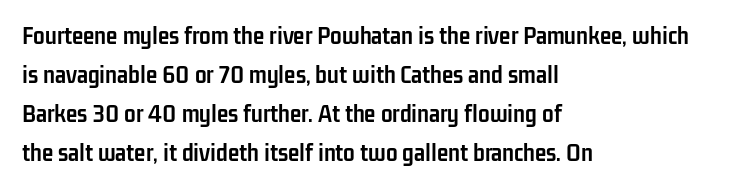
Successive baselines arrive at the customary interval. Nope, not italic — everything's standing straight. Stroke thickness is high; the sample reads as a true bold. Line starts are locked; line ends wander. Clear beneath every line of the passage. The line texture is even and compact thanks to regular tracking.
